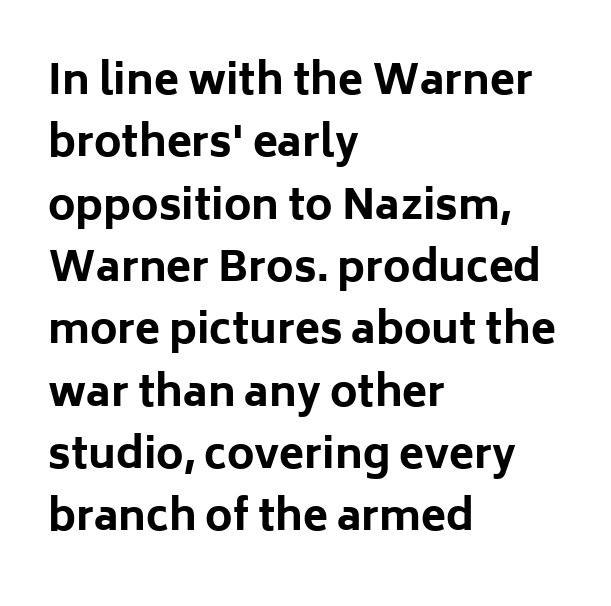
Q: Is the text bold? A: Yes.
Q: Is the text italic (slanted)? A: No, it is upright.
Q: Is the typeface a serif or a sans-serif typeface? A: Sans-serif.
Q: Is the text underlined? A: No.
Q: How is the paragraph aligned? A: Left-aligned.
Q: Is the spacing between letters normal or unusually wide? A: Normal.
Q: Is the spacing between lines tight, normal or loose? A: Normal.
Q: Width (condensed, normal, or wide)? A: Normal.
Q: Stroke contrast? A: Low.
Q: x-height? A: Medium.
Q: Monospaced? A: No.
